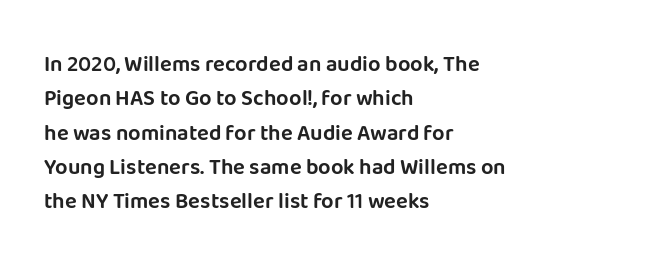
Teacher's note: observe the even left margin — that is flush-left alignment. The passage shown has conventional tracking throughout. It's the straight-up-and-down kind of type. The block of text has a typical density, with ordinary space between rows. The area under the type is left untouched.
